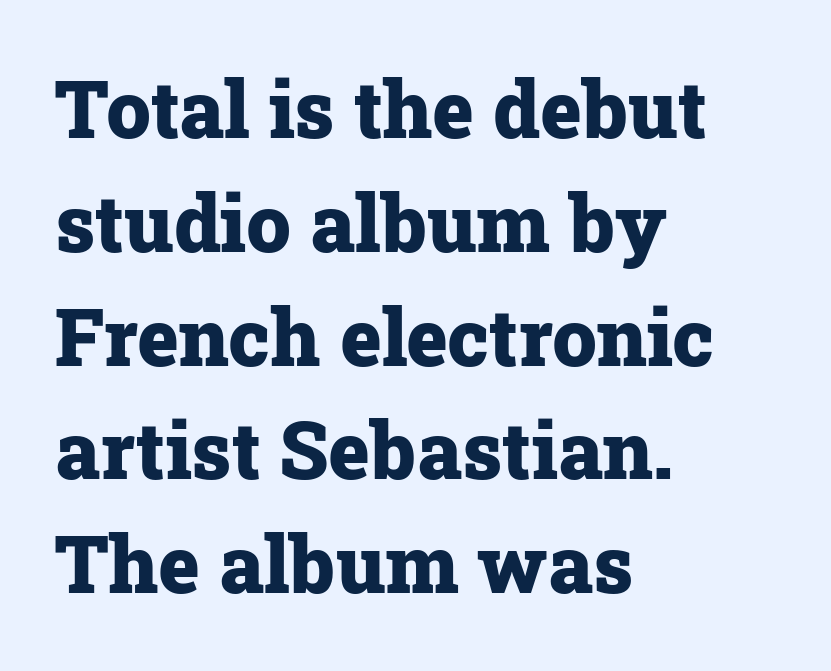
Q: Is the text bold? A: Yes.
Q: Is the text italic (slanted)? A: No, it is upright.
Q: Is the typeface a serif or a sans-serif typeface? A: Serif.
Q: Is the text underlined? A: No.
Q: How is the paragraph aligned? A: Left-aligned.
Q: Is the spacing between letters normal or unusually wide? A: Normal.
Q: Is the spacing between lines tight, normal or loose? A: Normal.
Q: Width (condensed, normal, or wide)? A: Normal.
Q: Stroke contrast? A: Low.
Q: x-height? A: Medium.
Q: Monospaced? A: No.
